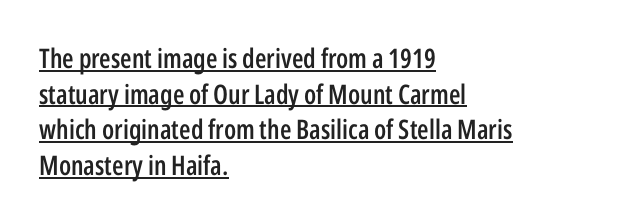
Q: Is the text bold? A: Semi-bold.
Q: Is the text italic (slanted)? A: No, it is upright.
Q: Is the text underlined? A: Yes.
Q: How is the paragraph aligned? A: Left-aligned.
Q: Is the spacing between letters normal or unusually wide? A: Normal.
Q: Is the spacing between lines tight, normal or loose? A: Normal.
